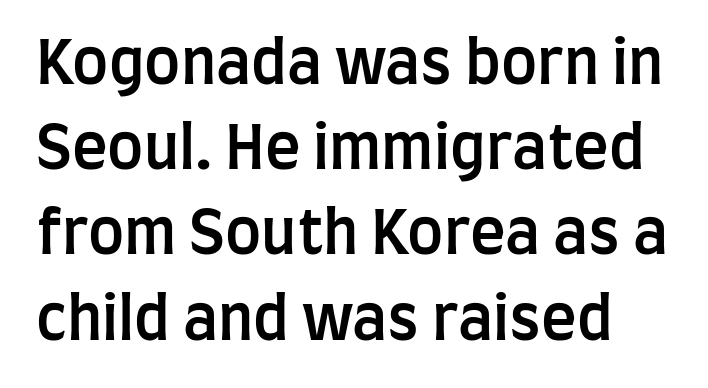
{"serif": "no", "italic": "no", "bold": "semi", "weight": "semibold", "width": "condensed", "stroke_contrast": "low", "x_height": "large", "monospaced": "no", "underline": "no", "line_spacing": "normal", "line_spacing_ratio": 1.42, "letter_spacing": "normal", "letter_spacing_em": 0.0, "glyph_px": 60}
